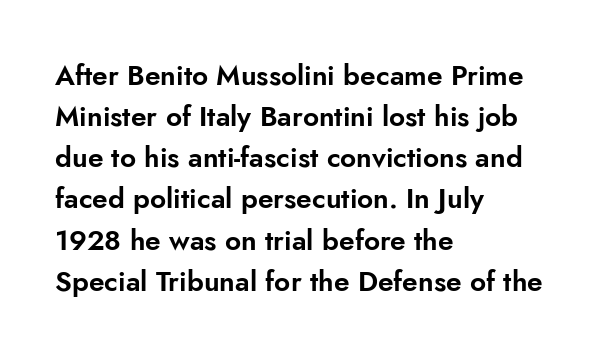
The image shows 28 px sans-serif type, upright; set left-aligned, normal line spacing (1.47x), normal letter spacing, not underlined; low stroke contrast and a small x-height.
